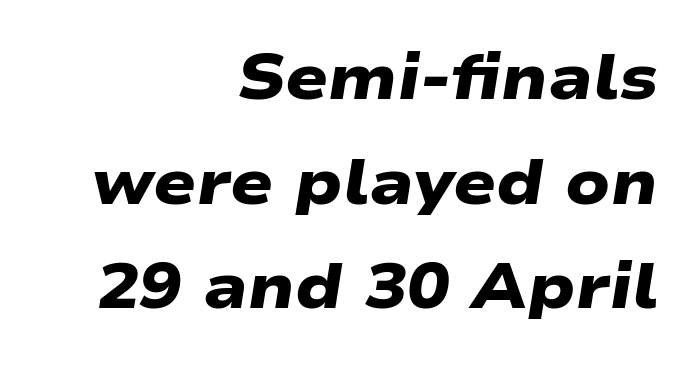
{"serif": "no", "bold": "yes", "weight": "heavy", "width": "wide", "stroke_contrast": "low", "x_height": "medium", "monospaced": "no", "underline": "no", "align": "right", "line_spacing": "normal", "line_spacing_ratio": 1.66, "letter_spacing": "normal", "letter_spacing_em": 0.0, "glyph_px": 63}
